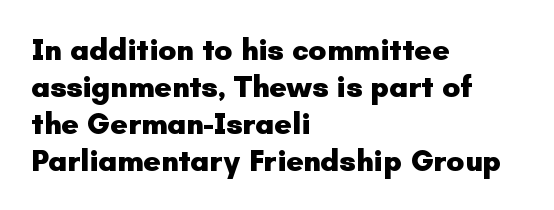
The space beneath each line is pristine and unruled. A classic flush-left, rag-right setting is used for this passage. Vertical strokes here are truly vertical. These lines are rendered in a variable-pitch font. Serif or sans? Sans — the stroke terminals are bare. The type is set solid horizontally, with unmodified tracking.
